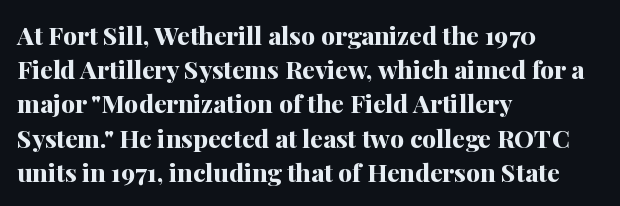
Q: Is the text bold? A: Yes.
Q: Is the text italic (slanted)? A: No, it is upright.
Q: Is the text underlined? A: No.
Q: How is the paragraph aligned? A: Left-aligned.
Q: Is the spacing between letters normal or unusually wide? A: Normal.
Q: Is the spacing between lines tight, normal or loose? A: Normal.
